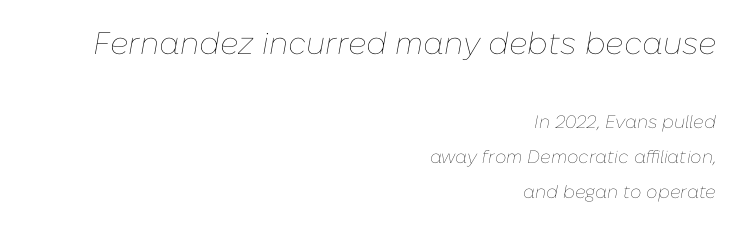
Q: Is the text bold? A: No.
Q: Is the text italic (slanted)? A: Yes, it leans right by about 10 degrees.
Q: Is the text underlined? A: No.
Q: How is the paragraph aligned? A: Right-aligned.
Q: Is the spacing between letters normal or unusually wide? A: Normal.
Q: Is the spacing between lines tight, normal or loose? A: Loose.
Q: Which block of text is set in a larger size, the first (top) or the second (bottom)? A: The first (top) one.
Q: Width (condensed, normal, or wide)? A: Normal.
Q: Stroke contrast? A: Low.
Q: x-height? A: Medium.
Q: Monospaced? A: No.
